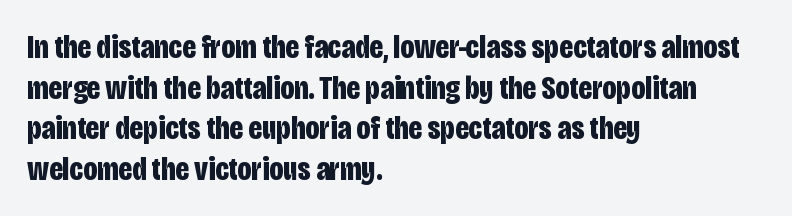
{"serif": "no", "italic": "no", "bold": "yes", "weight": "bold", "width": "condensed", "stroke_contrast": "low", "x_height": "large", "monospaced": "no", "underline": "no", "align": "left", "line_spacing_ratio": 1.23, "letter_spacing": "normal", "letter_spacing_em": 0.0, "glyph_px": 33}
